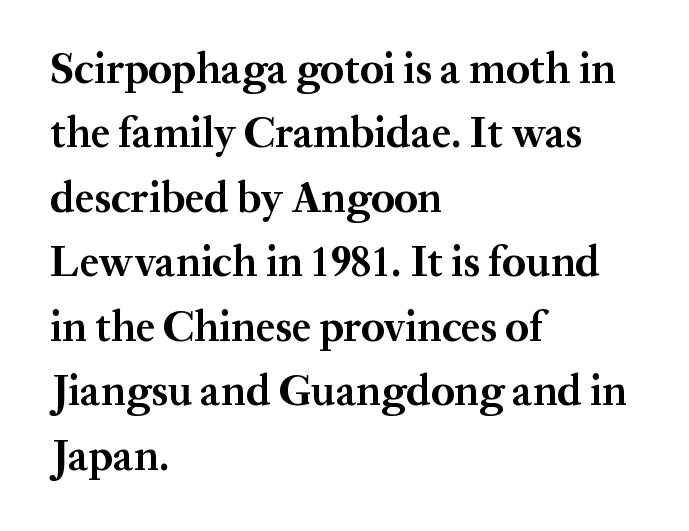
Q: Is the text bold? A: Yes.
Q: Is the text italic (slanted)? A: No, it is upright.
Q: Is the typeface a serif or a sans-serif typeface? A: Serif.
Q: Is the text underlined? A: No.
Q: How is the paragraph aligned? A: Left-aligned.
Q: Is the spacing between letters normal or unusually wide? A: Normal.
Q: Is the spacing between lines tight, normal or loose? A: Normal.
Q: Width (condensed, normal, or wide)? A: Normal.
Q: Stroke contrast? A: Medium.
Q: x-height? A: Medium.
Q: Monospaced? A: No.
